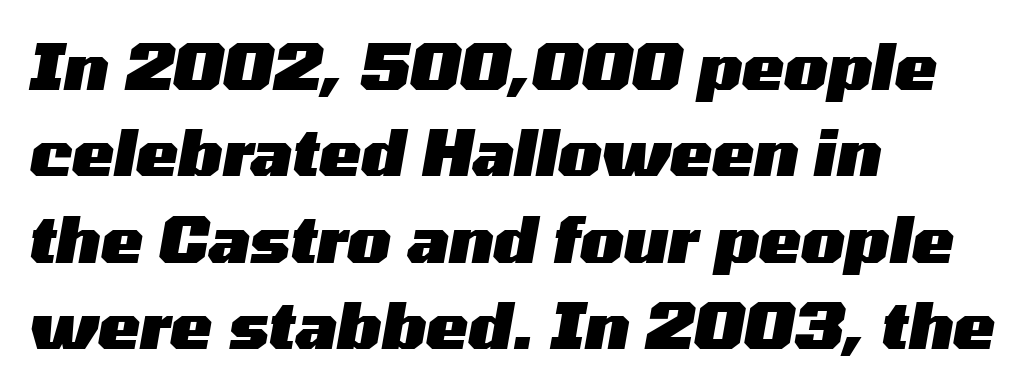
The letterforms sit shoulder to shoulder at normal distance. Plain, unruled lines of type. These lines are set flush left with a ragged right edge. The passage shown stacks its lines at a standard gap. Here the designer chose a conventional face with non-uniform glyph widths. This is heavy type, rendered in bold.
